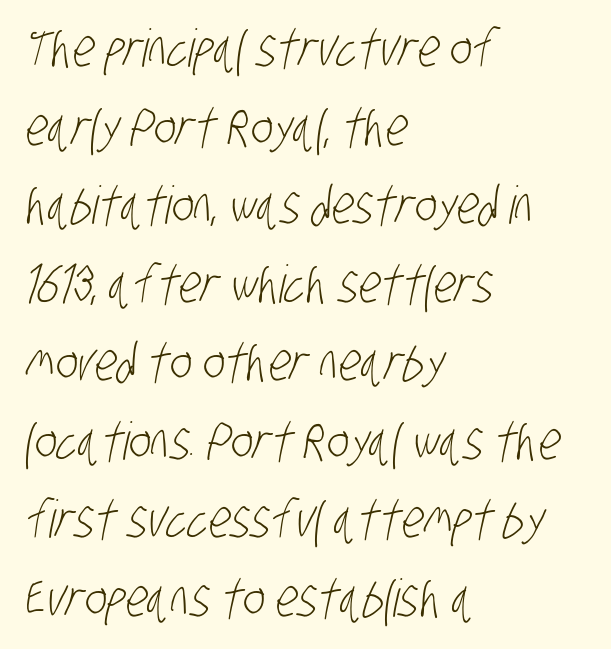
Think standard paragraph weight, or any step lighter than that. No word sits above an underline. Short note: letters normally spaced. Reading down the block, your eye returns to a fixed left position each line.
